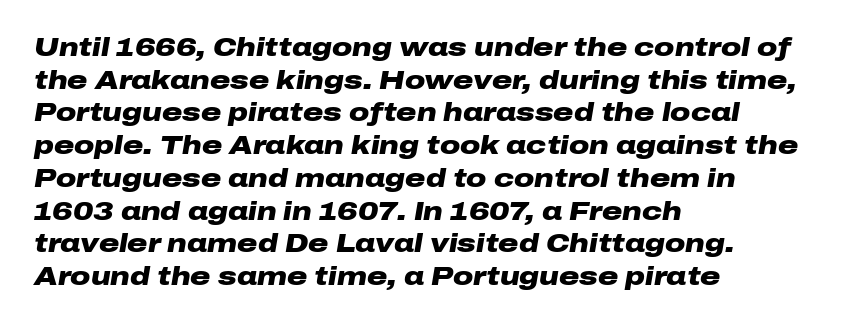
The image shows 25 px bold type, italic (leaning right); set left-aligned, normal line spacing (1.31x), normal letter spacing, not underlined.
